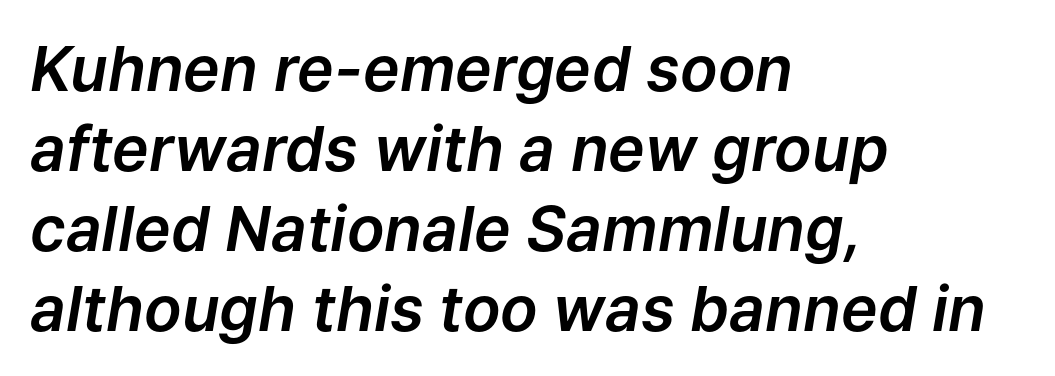
{"italic": "yes", "lean": "right", "slant_degrees": 9, "width": "normal", "stroke_contrast": "low", "x_height": "medium", "monospaced": "no", "underline": "no", "align": "left", "line_spacing": "normal", "line_spacing_ratio": 1.29, "letter_spacing": "normal", "letter_spacing_em": 0.0, "glyph_px": 62}
